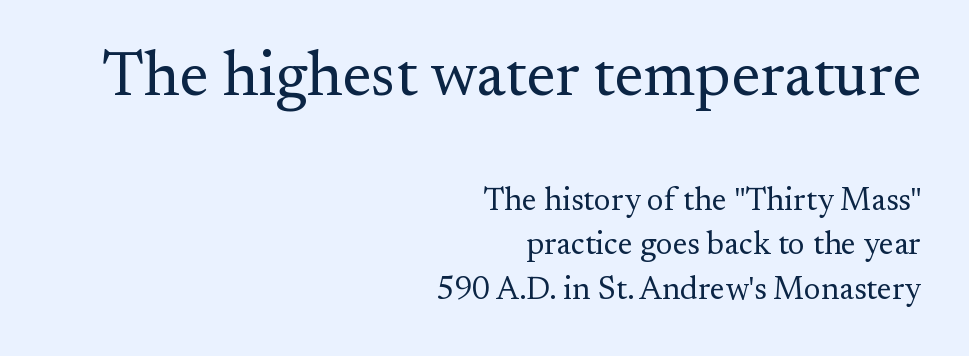
The image shows 63 px regular-weight serif type, upright; set right-aligned, normal line spacing (1.39x), normal letter spacing, not underlined; the first (top) block is 1.97x larger; medium stroke contrast and a small x-height.
